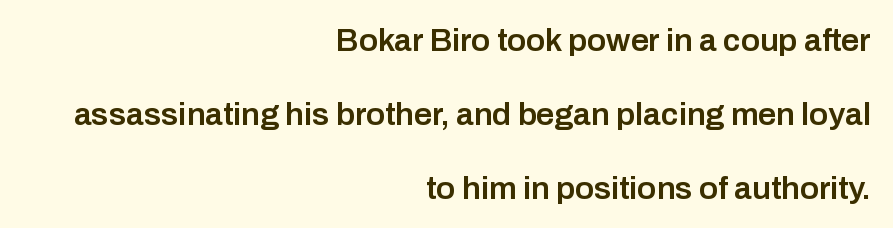
Q: Is the text bold? A: Semi-bold.
Q: Is the text italic (slanted)? A: No, it is upright.
Q: Is the typeface a serif or a sans-serif typeface? A: Sans-serif.
Q: Is the text underlined? A: No.
Q: How is the paragraph aligned? A: Right-aligned.
Q: Is the spacing between letters normal or unusually wide? A: Normal.
Q: Is the spacing between lines tight, normal or loose? A: Loose.
Q: Width (condensed, normal, or wide)? A: Normal.
Q: Stroke contrast? A: Low.
Q: x-height? A: Medium.
Q: Monospaced? A: No.
